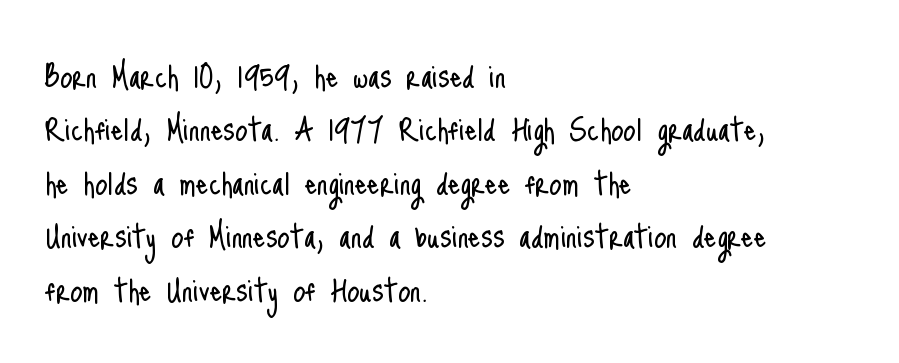
Q: Is the text bold? A: No.
Q: Is the text italic (slanted)? A: No, it is upright.
Q: Is the typeface a serif or a sans-serif typeface? A: Sans-serif.
Q: Is the text underlined? A: No.
Q: How is the paragraph aligned? A: Left-aligned.
Q: Is the spacing between letters normal or unusually wide? A: Normal.
Q: Is the spacing between lines tight, normal or loose? A: Normal.
Q: Width (condensed, normal, or wide)? A: Condensed.
Q: Stroke contrast? A: Low.
Q: x-height? A: Small.
Q: Monospaced? A: No.
